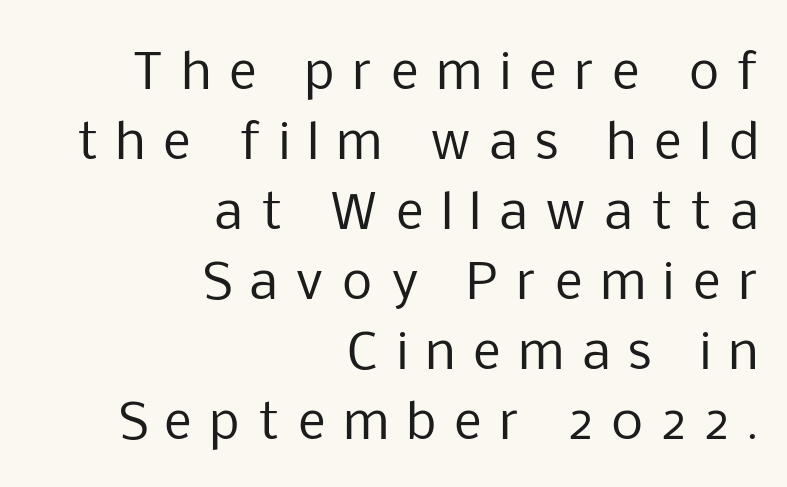
Q: Is the text bold? A: No.
Q: Is the text italic (slanted)? A: No, it is upright.
Q: Is the typeface a serif or a sans-serif typeface? A: Sans-serif.
Q: Is the text underlined? A: No.
Q: How is the paragraph aligned? A: Right-aligned.
Q: Is the spacing between letters normal or unusually wide? A: Unusually wide.
Q: Is the spacing between lines tight, normal or loose? A: Normal.
Q: Width (condensed, normal, or wide)? A: Normal.
Q: Stroke contrast? A: Low.
Q: x-height? A: Medium.
Q: Monospaced? A: No.
